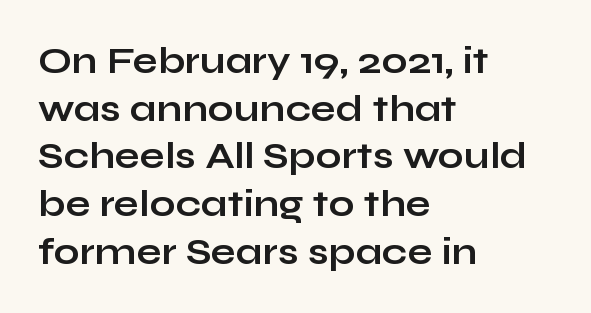
{"serif": "no", "italic": "no", "bold": "yes", "weight": "bold", "width": "wide", "stroke_contrast": "low", "x_height": "medium", "monospaced": "no", "underline": "no", "align": "left", "line_spacing": "normal", "line_spacing_ratio": 1.29, "letter_spacing": "normal", "letter_spacing_em": 0.0, "glyph_px": 37}
